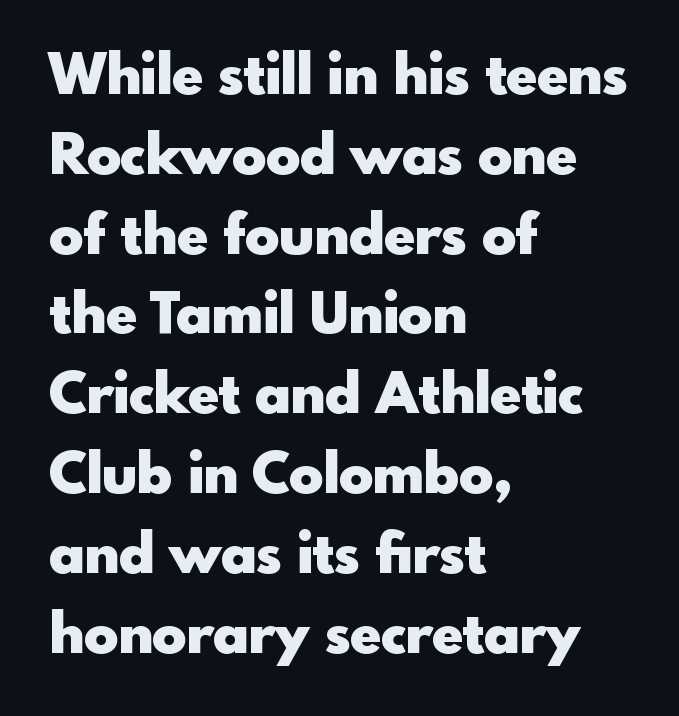
The image shows 57 px heavy sans-serif type, upright; set left-aligned, normal line spacing (1.4x), normal letter spacing, not underlined; a small x-height.
